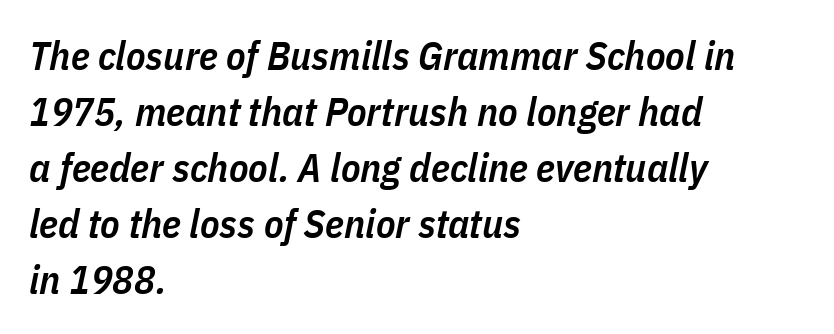
Q: Is the text bold? A: Semi-bold.
Q: Is the text italic (slanted)? A: Yes, it leans right by about 11 degrees.
Q: Is the text underlined? A: No.
Q: How is the paragraph aligned? A: Left-aligned.
Q: Is the spacing between letters normal or unusually wide? A: Normal.
Q: Is the spacing between lines tight, normal or loose? A: Normal.
Q: Width (condensed, normal, or wide)? A: Condensed.
Q: Stroke contrast? A: Low.
Q: x-height? A: Medium.
Q: Monospaced? A: No.
